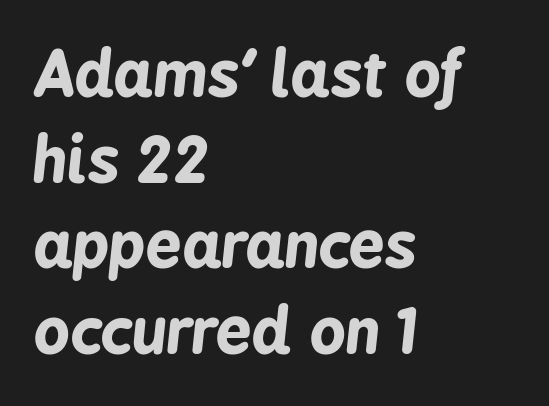
Q: Is the text bold? A: Yes.
Q: Is the text italic (slanted)? A: Yes, it leans right by about 6 degrees.
Q: Is the text underlined? A: No.
Q: How is the paragraph aligned? A: Left-aligned.
Q: Is the spacing between letters normal or unusually wide? A: Normal.
Q: Is the spacing between lines tight, normal or loose? A: Normal.
Q: Width (condensed, normal, or wide)? A: Condensed.
Q: Stroke contrast? A: Low.
Q: x-height? A: Medium.
Q: Monospaced? A: No.
